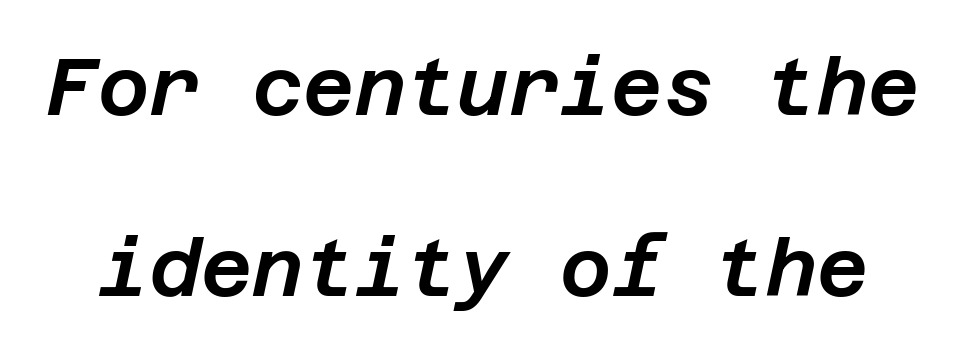
The image shows 79 px text type, italic (leaning right); set loose line spacing (2.29x), normal letter spacing, not underlined; low stroke contrast and a large x-height.
